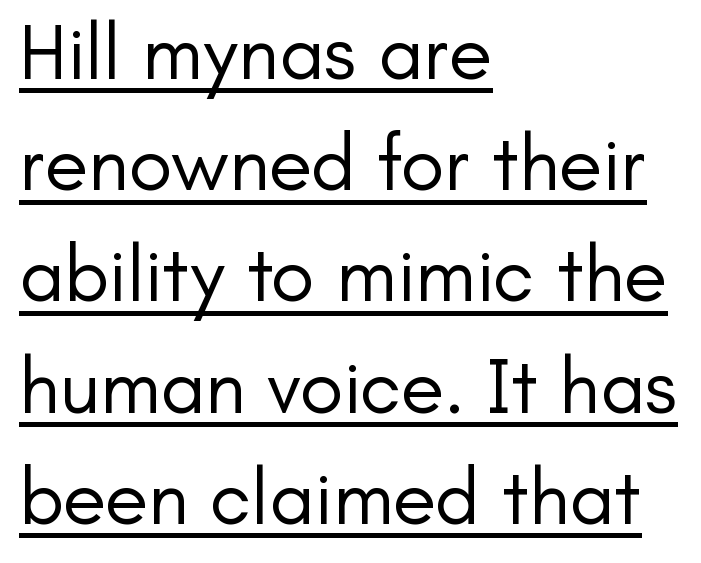
Varying glyph widths throughout — classic text-font behaviour. Weight: regular or lighter. No feet cap the strokes, marking this as sans-serif type. Each line of the rendering has a horizontal stroke beneath the glyphs.
